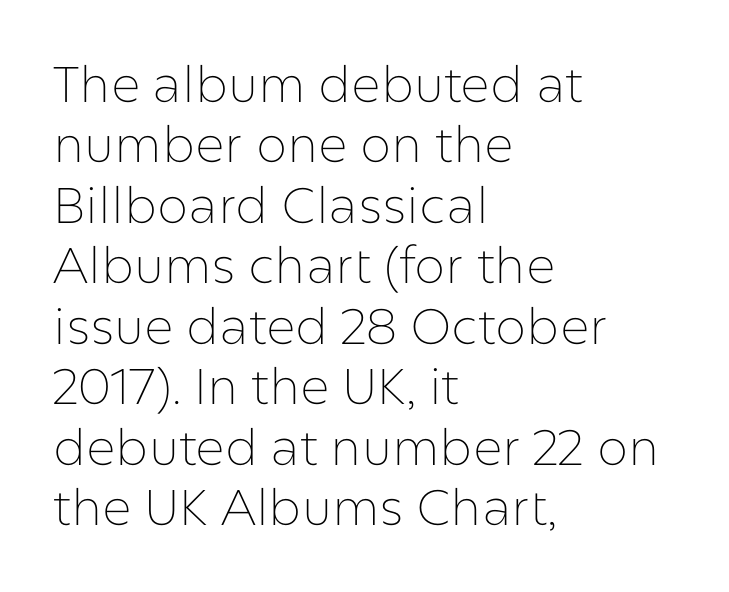
The tracking reads as untouched default to a designer's eye. The paragraph shown leans on its left margin. Proportional: the letters do not fall into vertical columns. Lines of text with bare space underneath. Italic? Not at all — the glyphs are vertical. No feet cap the strokes, marking this as sans-serif type.
